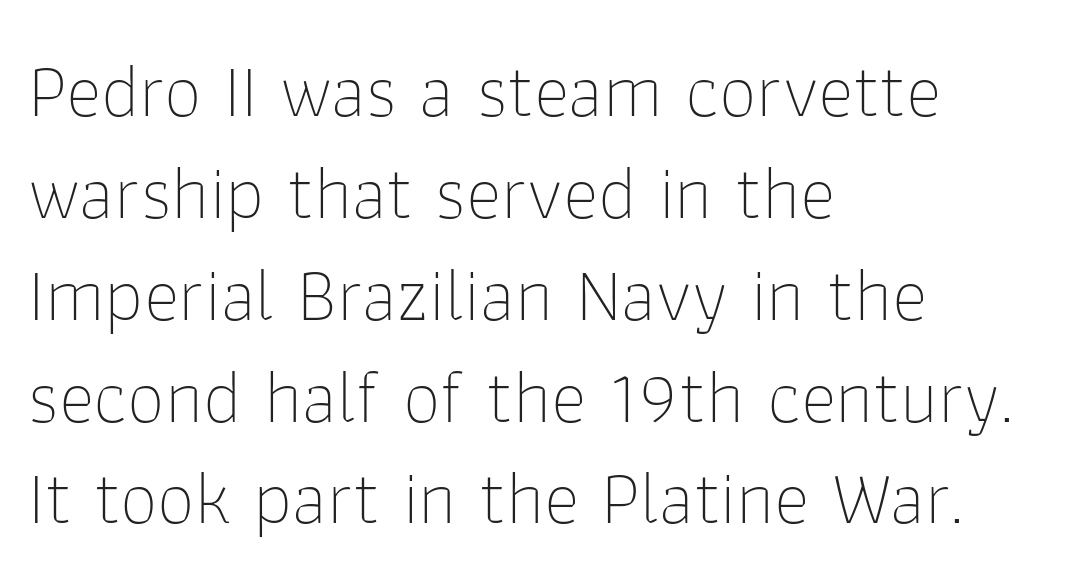
{"serif": "no", "italic": "no", "bold": "no", "weight": "thin", "width": "normal", "stroke_contrast": "low", "x_height": "medium", "monospaced": "no", "underline": "no", "align": "left", "line_spacing": "normal", "line_spacing_ratio": 1.34, "letter_spacing": "normal", "letter_spacing_em": 0.0, "glyph_px": 76}
